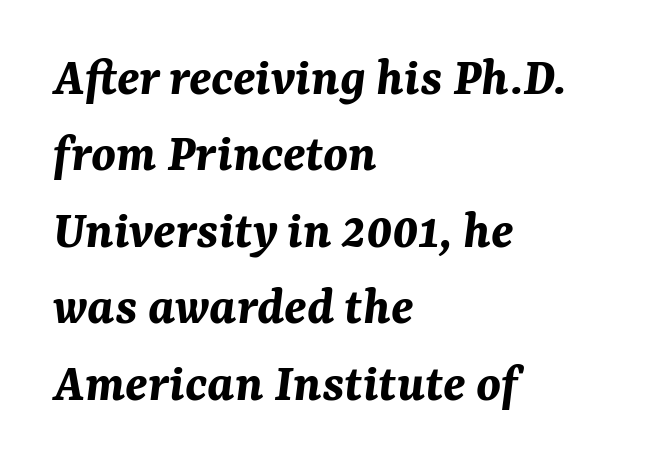
{"italic": "yes", "lean": "right", "slant_degrees": 7, "bold": "yes", "weight": "bold", "width": "normal", "stroke_contrast": "medium", "x_height": "medium", "monospaced": "no", "underline": "no", "align": "left", "line_spacing": "normal", "line_spacing_ratio": 1.39, "letter_spacing": "normal", "letter_spacing_em": 0.0, "glyph_px": 55}
